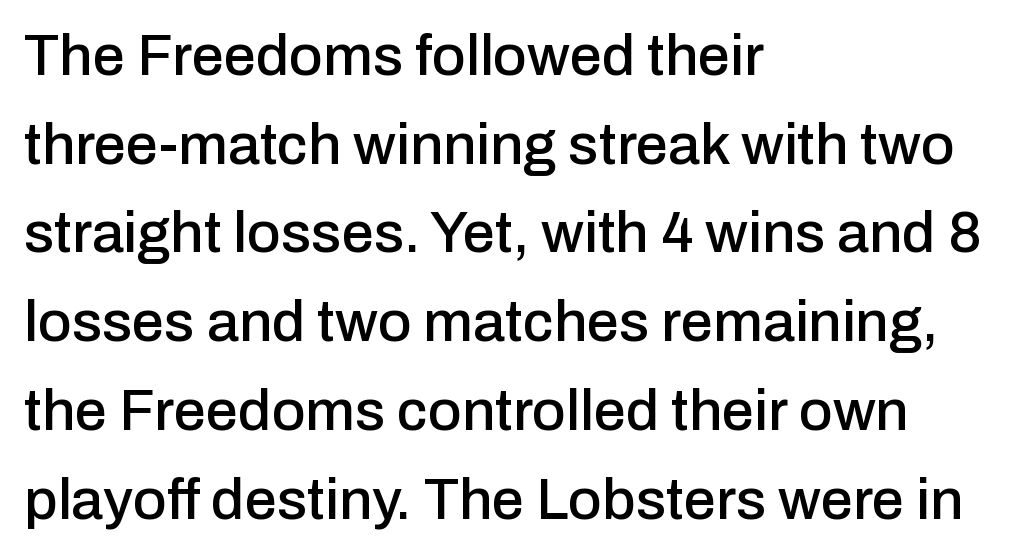
Q: Is the text italic (slanted)? A: No, it is upright.
Q: Is the typeface a serif or a sans-serif typeface? A: Sans-serif.
Q: Is the text underlined? A: No.
Q: How is the paragraph aligned? A: Left-aligned.
Q: Is the spacing between letters normal or unusually wide? A: Normal.
Q: Is the spacing between lines tight, normal or loose? A: Normal.
Q: Width (condensed, normal, or wide)? A: Normal.
Q: Stroke contrast? A: Low.
Q: x-height? A: Medium.
Q: Monospaced? A: No.
